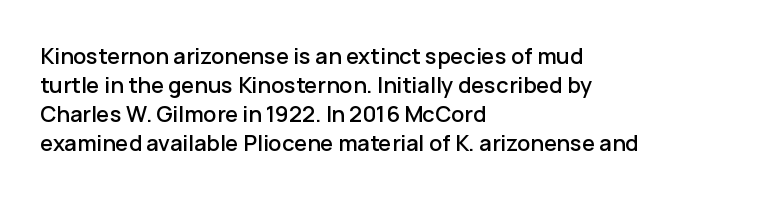
It's the straight-up-and-down kind of type. The horizontal fit of the characters is conventional and even. These lines are set flush left with a ragged right edge. Glance below the letters and you will spot only blank space.
